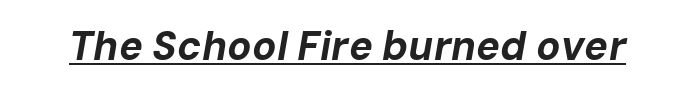
Q: Is the text bold? A: Yes.
Q: Is the text italic (slanted)? A: Yes, it leans right by about 10 degrees.
Q: Is the text underlined? A: Yes.
Q: Is the spacing between letters normal or unusually wide? A: Normal.
Q: Width (condensed, normal, or wide)? A: Normal.
Q: Stroke contrast? A: Low.
Q: x-height? A: Medium.
Q: Monospaced? A: No.
